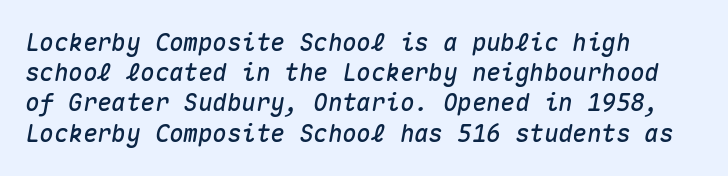
The space directly below the letters is spotless. Does the lettering tilt? It does — this is italic. These lines are set flush left with a ragged right edge. Does the leading feel generous? No, just average. Nothing unusual about the tracking: characters are spaced as the font intends.
